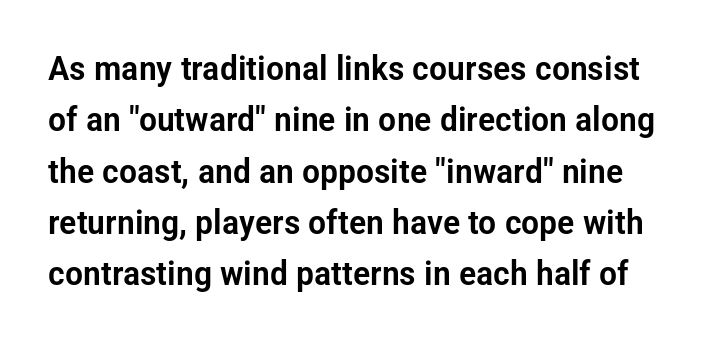
The image shows 34 px condensed sans-serif type, upright; set normal line spacing (1.51x), normal letter spacing, not underlined; low stroke contrast and a medium x-height.
